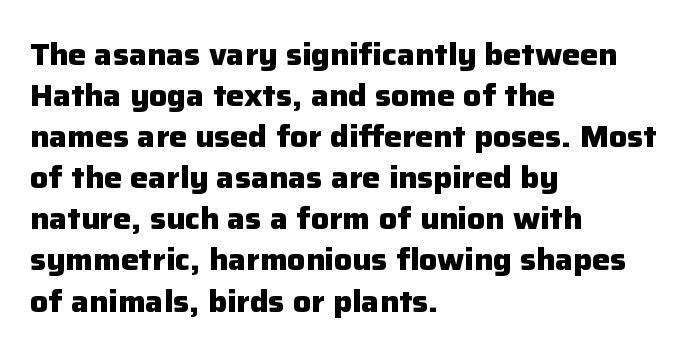
Q: Is the text bold? A: Yes.
Q: Is the text italic (slanted)? A: No, it is upright.
Q: Is the typeface a serif or a sans-serif typeface? A: Sans-serif.
Q: Is the text underlined? A: No.
Q: How is the paragraph aligned? A: Left-aligned.
Q: Is the spacing between letters normal or unusually wide? A: Normal.
Q: Is the spacing between lines tight, normal or loose? A: Normal.
Q: Width (condensed, normal, or wide)? A: Normal.
Q: Stroke contrast? A: Low.
Q: x-height? A: Medium.
Q: Monospaced? A: No.
